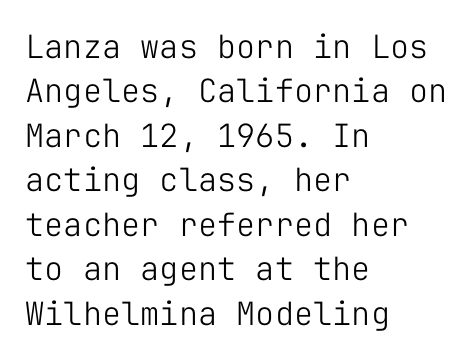
The image shows 32 px light sans-serif type, upright, monospaced; set left-aligned, normal line spacing (1.39x), normal letter spacing, not underlined; low stroke contrast and a medium x-height.
